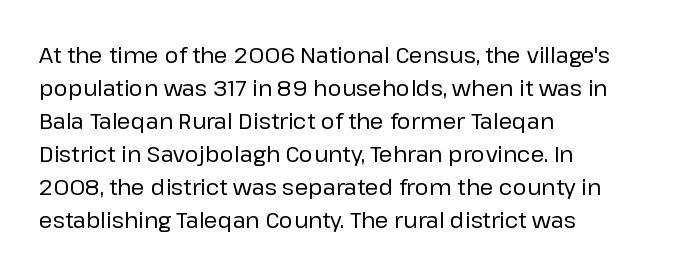
In terms of leading, this rendering sits right in the middle. Quick note: not italic, upright. Stems here are at most as thick as an everyday book face. Letter spacing: default.
